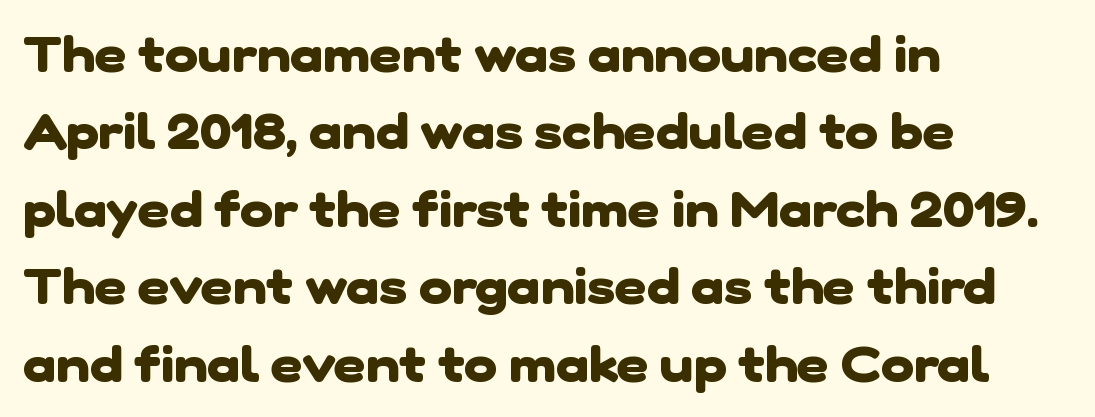
Type without underlining. In terms of leading, this rendering sits right in the middle. Tracking here is standard; glyphs follow each other at the usual distance. No feet cap the strokes, marking this as sans-serif type.
